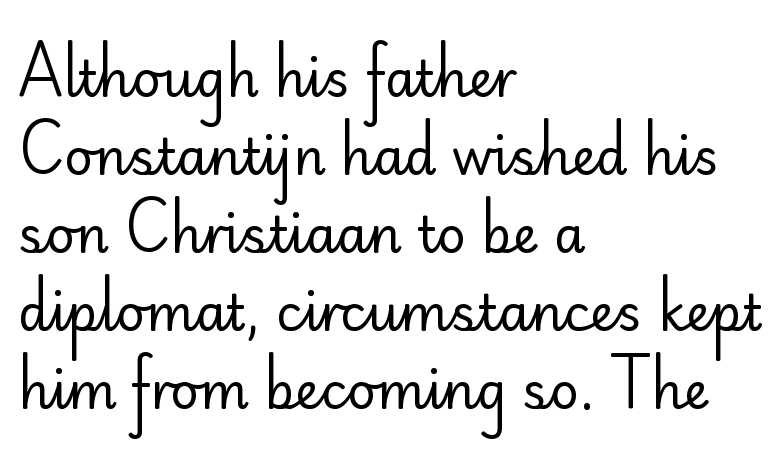
Q: Is the text bold? A: No.
Q: Is the text italic (slanted)? A: No, it is upright.
Q: Is the typeface a serif or a sans-serif typeface? A: Sans-serif.
Q: Is the text underlined? A: No.
Q: How is the paragraph aligned? A: Left-aligned.
Q: Is the spacing between letters normal or unusually wide? A: Normal.
Q: Is the spacing between lines tight, normal or loose? A: Normal.
Q: Width (condensed, normal, or wide)? A: Normal.
Q: Stroke contrast? A: Low.
Q: x-height? A: Small.
Q: Monospaced? A: No.
